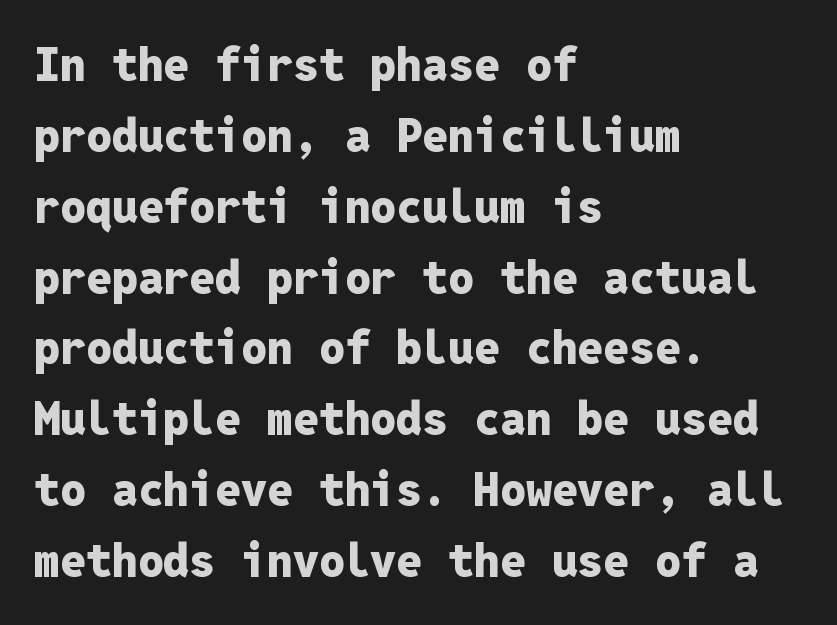
{"serif": "no", "italic": "no", "bold": "yes", "weight": "heavy", "width": "normal", "stroke_contrast": "low", "x_height": "medium", "monospaced": "yes", "underline": "no", "align": "left", "line_spacing": "normal", "line_spacing_ratio": 1.54, "letter_spacing": "normal", "letter_spacing_em": 0.0, "glyph_px": 46}
